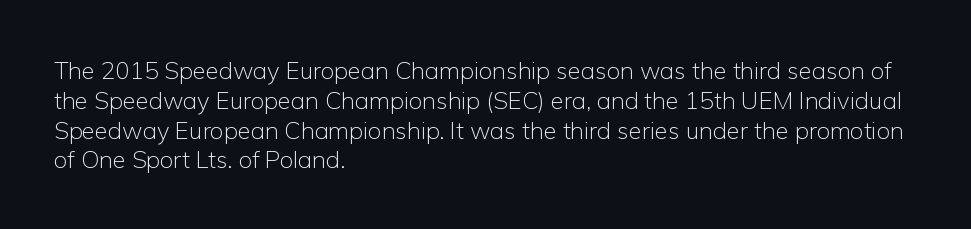
The image shows 24 px text type, upright; set left-aligned, line spacing 1.24x, normal letter spacing, not underlined.
